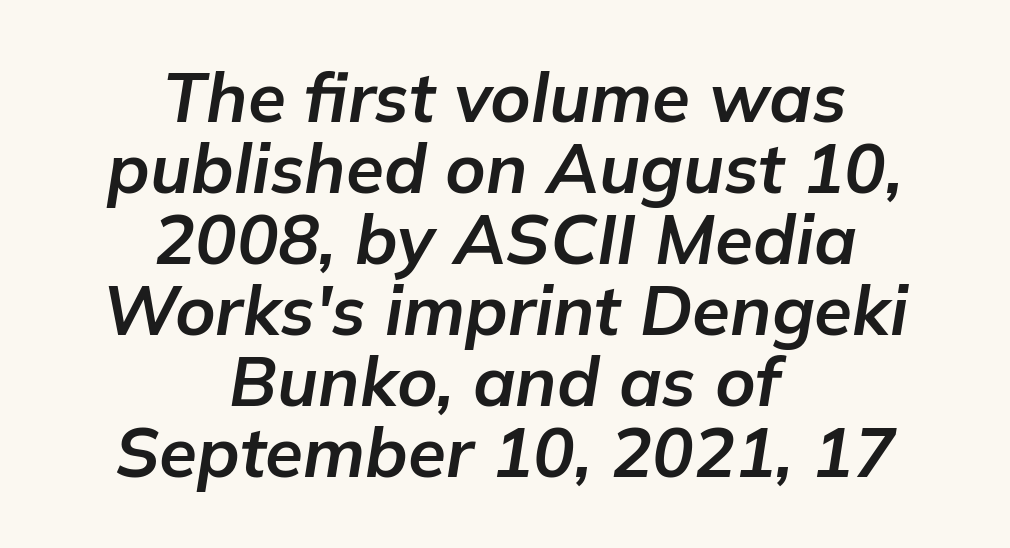
The image shows 69 px bold type, italic (leaning right); set centered, tight line spacing (1.03x), normal letter spacing, not underlined; low stroke contrast and a medium x-height.
